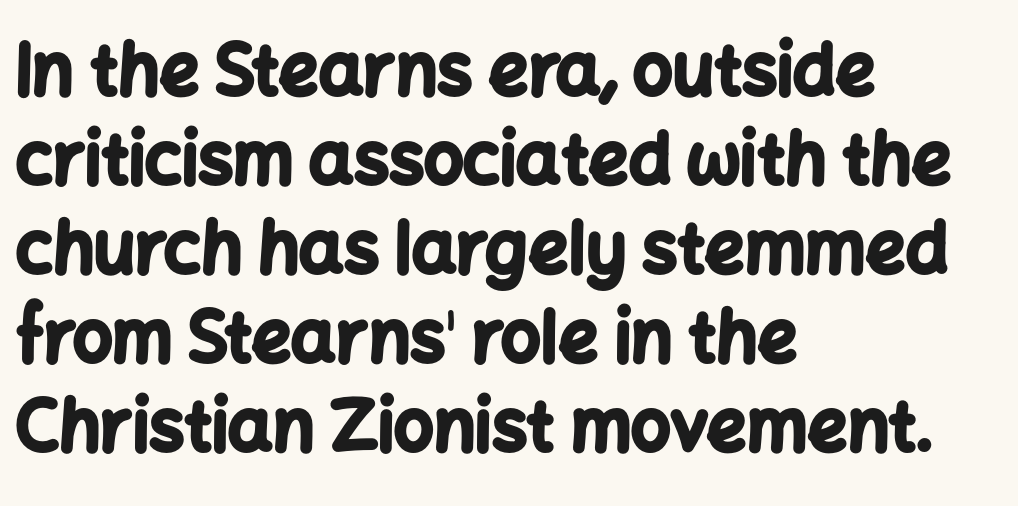
{"serif": "no", "italic": "no", "bold": "yes", "weight": "bold", "width": "normal", "stroke_contrast": "low", "x_height": "medium", "monospaced": "no", "underline": "no", "align": "left", "line_spacing": "normal", "line_spacing_ratio": 1.27, "letter_spacing": "normal", "letter_spacing_em": 0.0, "glyph_px": 70}
